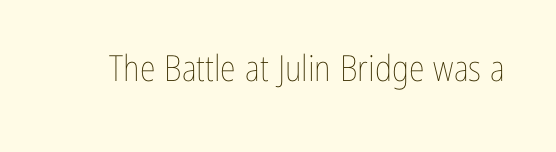
The passage shown is not underscored anywhere. The face used here is proportionally spaced, like ordinary book or web type. A light-to-regular cut is what we see here. Posture: straight, roman, zero tilt. This rendering leaves character spacing at its baseline value.
